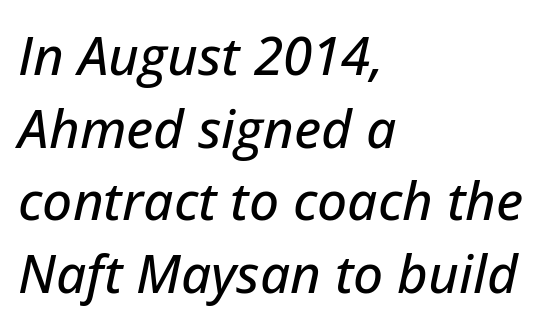
{"italic": "yes", "lean": "right", "slant_degrees": 12, "width": "normal", "stroke_contrast": "low", "x_height": "medium", "monospaced": "no", "underline": "no", "align": "left", "line_spacing": "normal", "line_spacing_ratio": 1.37, "letter_spacing": "normal", "letter_spacing_em": 0.0, "glyph_px": 53}
